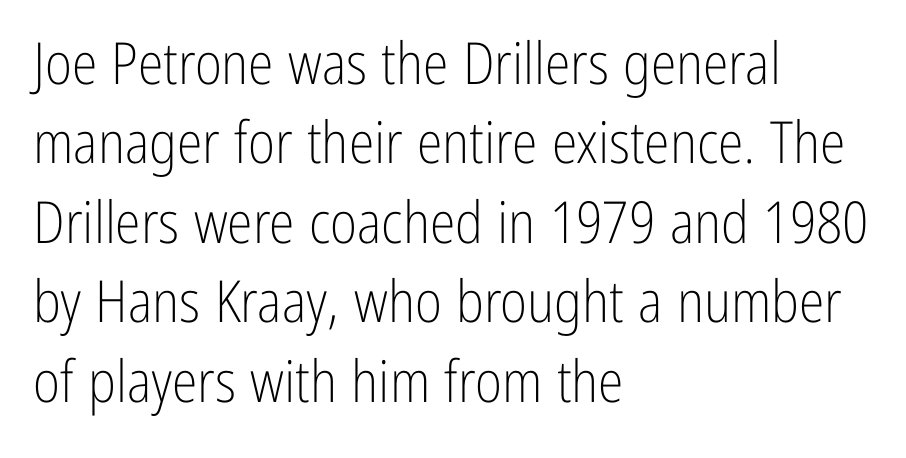
{"serif": "no", "italic": "no", "bold": "no", "weight": "light", "width": "condensed", "stroke_contrast": "low", "x_height": "medium", "monospaced": "no", "underline": "no", "align": "left", "line_spacing": "normal", "line_spacing_ratio": 1.37, "letter_spacing": "normal", "letter_spacing_em": 0.0, "glyph_px": 58}
